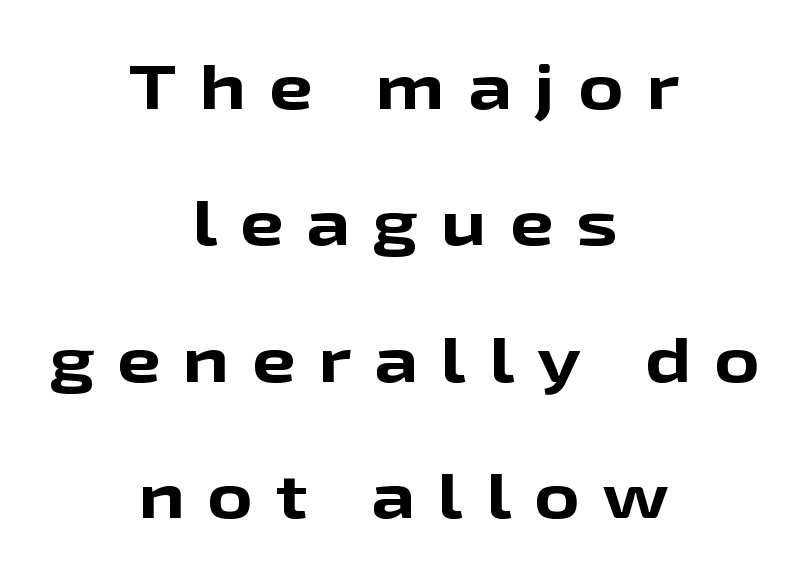
Q: Is the text bold? A: Yes.
Q: Is the text italic (slanted)? A: No, it is upright.
Q: Is the typeface a serif or a sans-serif typeface? A: Sans-serif.
Q: Is the text underlined? A: No.
Q: How is the paragraph aligned? A: Centered.
Q: Is the spacing between letters normal or unusually wide? A: Unusually wide.
Q: Is the spacing between lines tight, normal or loose? A: Loose.
Q: Width (condensed, normal, or wide)? A: Wide.
Q: Stroke contrast? A: Low.
Q: x-height? A: Medium.
Q: Monospaced? A: No.
